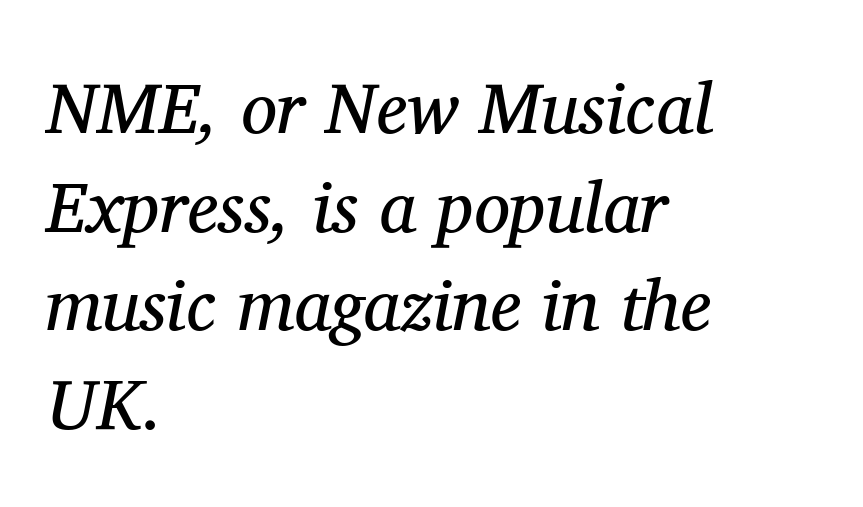
Q: Is the text bold? A: No.
Q: Is the text italic (slanted)? A: Yes, it leans right by about 11 degrees.
Q: Is the typeface a serif or a sans-serif typeface? A: Serif.
Q: Is the text underlined? A: No.
Q: How is the paragraph aligned? A: Left-aligned.
Q: Is the spacing between letters normal or unusually wide? A: Normal.
Q: Is the spacing between lines tight, normal or loose? A: Normal.
Q: Width (condensed, normal, or wide)? A: Normal.
Q: Stroke contrast? A: Medium.
Q: x-height? A: Medium.
Q: Monospaced? A: No.
